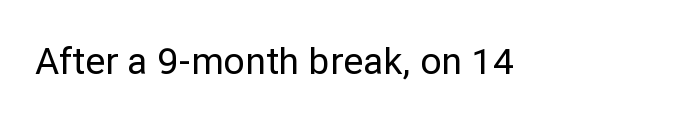
The image shows 37 px sans-serif type, upright; set normal letter spacing, not underlined; low stroke contrast and a medium x-height.
